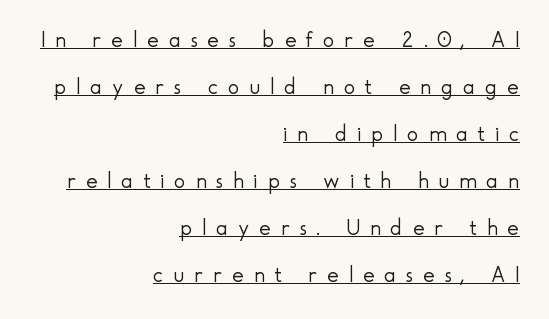
Q: Is the text bold? A: No.
Q: Is the text italic (slanted)? A: No, it is upright.
Q: Is the text underlined? A: Yes.
Q: How is the paragraph aligned? A: Right-aligned.
Q: Is the spacing between letters normal or unusually wide? A: Unusually wide.
Q: Is the spacing between lines tight, normal or loose? A: Loose.
